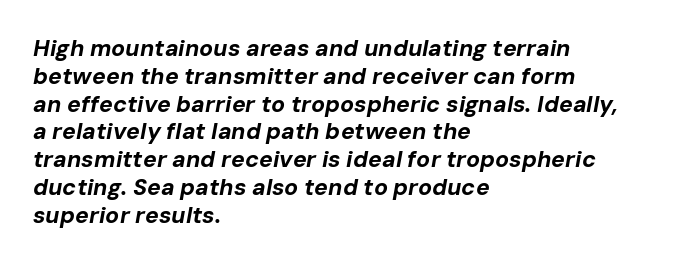
Q: Is the text bold? A: Yes.
Q: Is the text italic (slanted)? A: Yes, it leans right by about 10 degrees.
Q: Is the text underlined? A: No.
Q: How is the paragraph aligned? A: Left-aligned.
Q: Is the spacing between letters normal or unusually wide? A: Normal.
